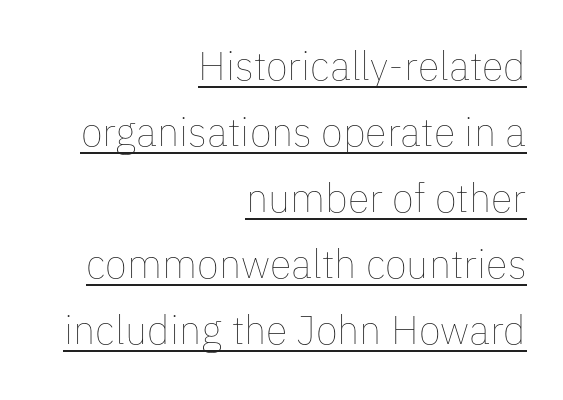
The font sits on the lighter half of the weight spectrum, regular included. A roman cut, with each character standing at attention. Note the varied advance widths — an 'i' is clearly narrower than an 'm'. The rendering uses a moderate line-height, typical for paragraphs. The face used here appears with an underline applied. Reading down the block, your eye finds every line finishing at a fixed right position.
